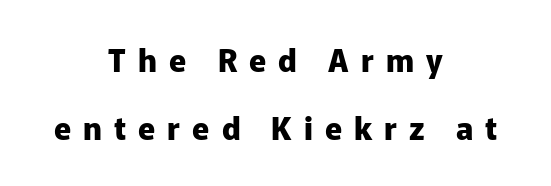
The image shows 31 px heavy sans-serif type, upright; set centered, loose line spacing (2.2x), unusually wide letter spacing (+0.39 em), not underlined; low stroke contrast and a medium x-height.
